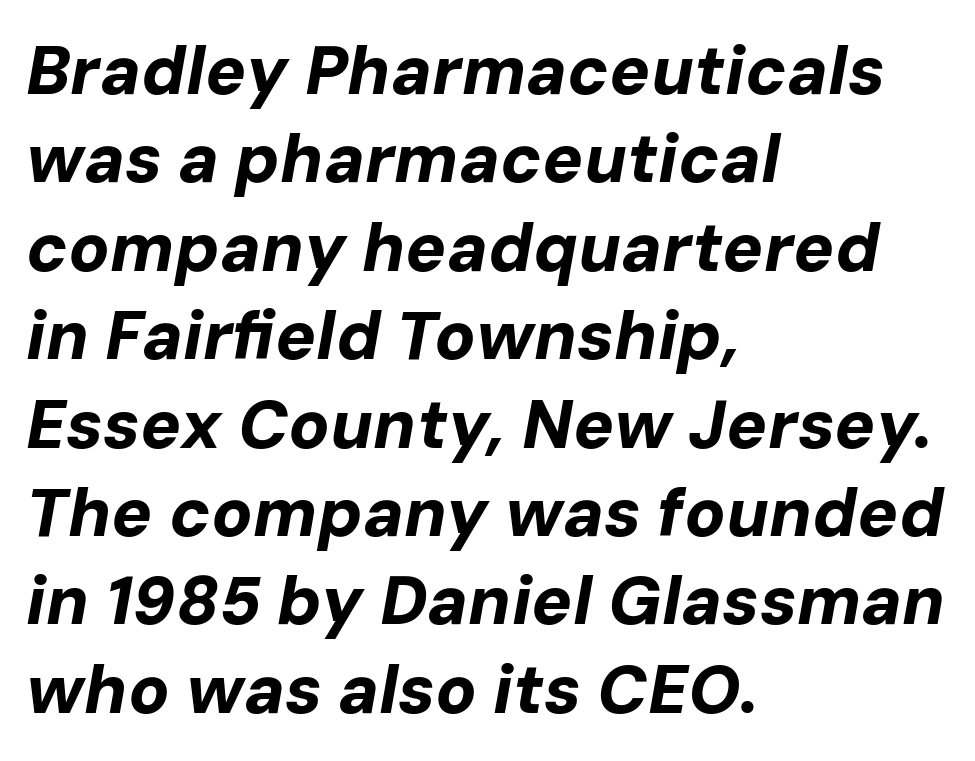
The image shows 68 px bold type, italic (leaning right); set left-aligned, normal line spacing (1.3x), normal letter spacing, not underlined; low stroke contrast and a medium x-height.
